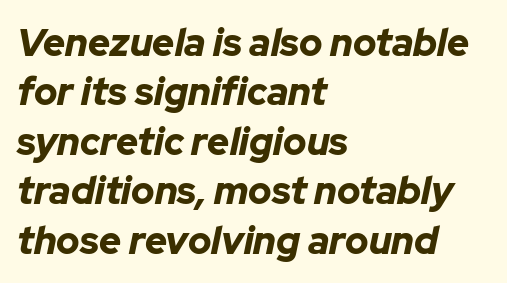
Here the designer chose a conventional face with non-uniform glyph widths. Check under the words: just untouched page. Characters are canted at an angle relative to the baseline's perpendicular. Emphasis by weight is at full strength: bold. Observe the ordinary spacing: letters are neighbours, not strangers. Every row of glyphs begins at an identical x-position on the left.
